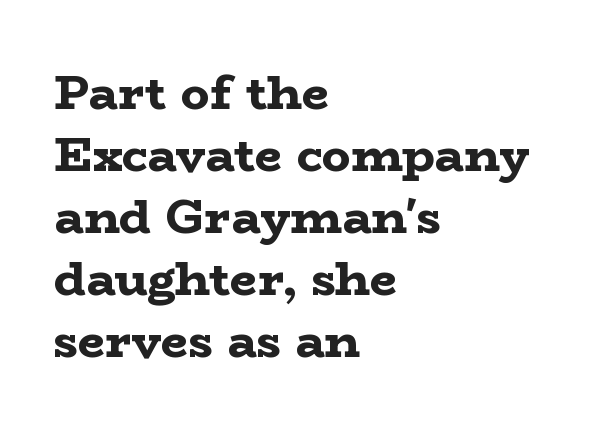
Posture: upright roman. The lines in this sample share a left origin and differ only in where they stop. The letters are bold, with thick, heavy strokes. The space beneath each line is pristine and unruled. The type is set solid horizontally, with unmodified tracking.
